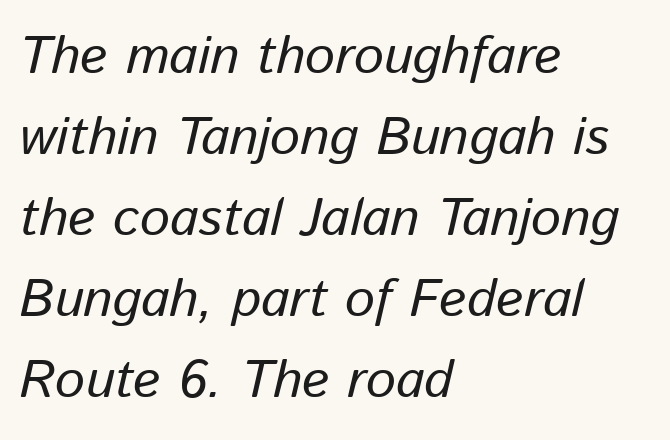
The image shows 53 px text type, italic (leaning right); set left-aligned, normal line spacing (1.53x), normal letter spacing, not underlined; low stroke contrast and a medium x-height.
